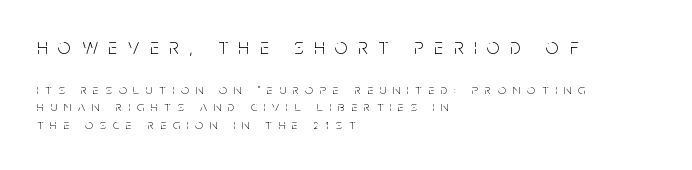
Q: Is the text bold? A: No.
Q: Is the text italic (slanted)? A: No, it is upright.
Q: Is the text underlined? A: No.
Q: How is the paragraph aligned? A: Left-aligned.
Q: Is the spacing between letters normal or unusually wide? A: Unusually wide.
Q: Is the spacing between lines tight, normal or loose? A: Normal.
Q: Which block of text is set in a larger size, the first (top) or the second (bottom)? A: The first (top) one.
